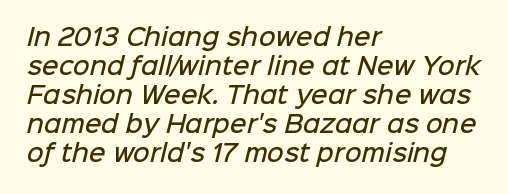
{"bold": "semi", "underline": "no", "align": "left", "line_spacing": "normal", "line_spacing_ratio": 1.26, "letter_spacing": "normal", "letter_spacing_em": 0.0, "glyph_px": 23}
